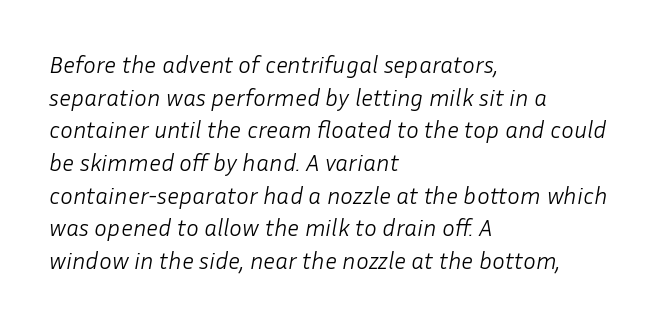
{"italic": "yes", "lean": "right", "slant_degrees": 10, "bold": "no", "underline": "no", "align": "left", "line_spacing": "normal", "line_spacing_ratio": 1.36, "letter_spacing": "normal", "letter_spacing_em": 0.0, "glyph_px": 24}
